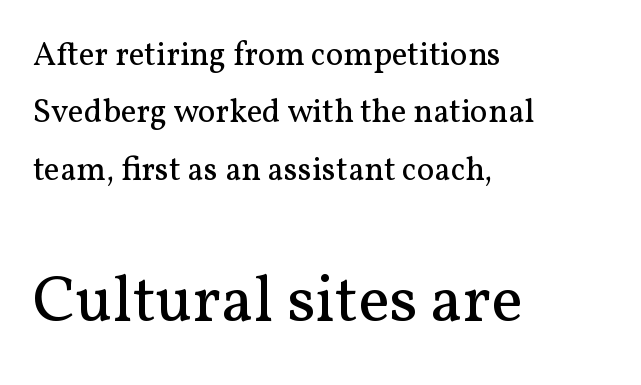
{"serif": "yes", "italic": "no", "bold": "no", "weight": "regular", "width": "normal", "stroke_contrast": "medium", "x_height": "medium", "monospaced": "no", "underline": "no", "align": "left", "line_spacing_ratio": 1.74, "letter_spacing": "normal", "letter_spacing_em": 0.0, "larger_block": "second", "size_ratio": 2.0, "glyph_px": 66}
